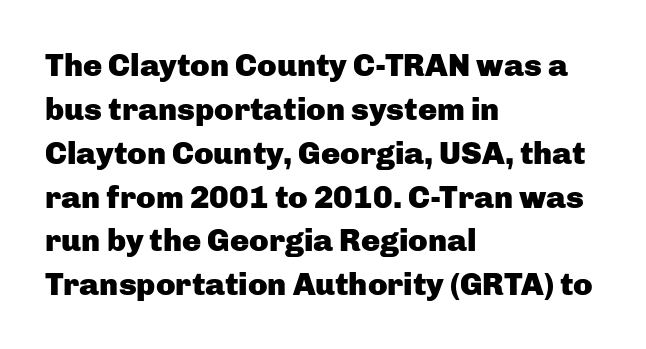
The image shows 32 px heavy sans-serif type, upright; set left-aligned, normal line spacing (1.37x), normal letter spacing, not underlined; low stroke contrast and a medium x-height.
